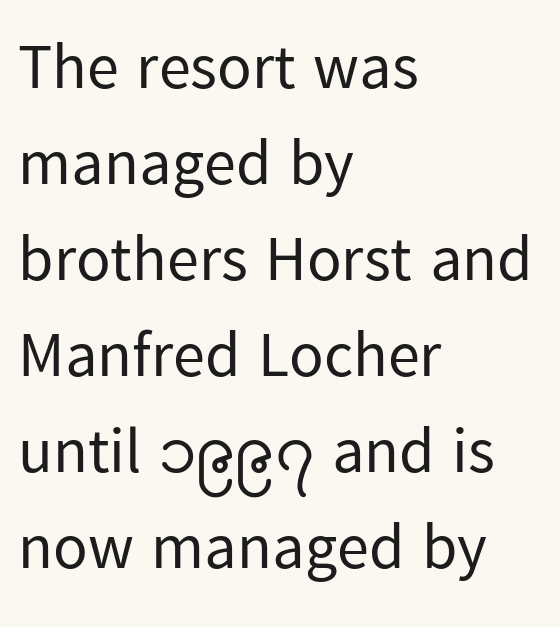
The image shows 64 px regular-weight sans-serif type, upright; set left-aligned, normal line spacing (1.5x), normal letter spacing, not underlined; low stroke contrast and a medium x-height.
